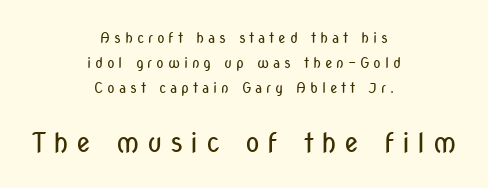
Display-style spreading of the glyphs; the letterfit is very open. Compared with a typical body face, this is equally light or lighter still. Posture: upright roman. Beneath every word, the page is bare. In CSS terms this would be text-align: center.
